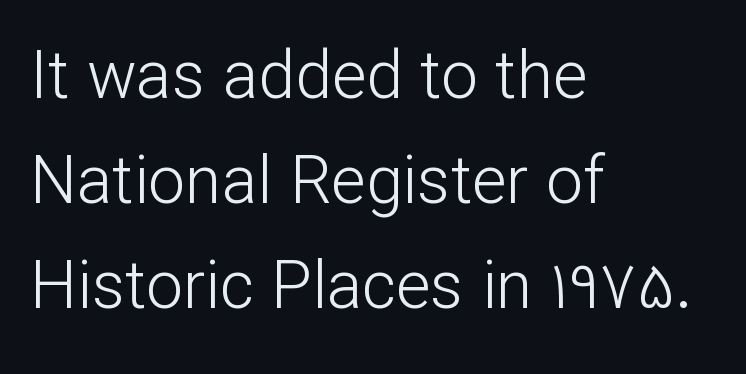
{"serif": "no", "italic": "no", "bold": "no", "weight": "light", "width": "normal", "stroke_contrast": "low", "x_height": "medium", "monospaced": "no", "underline": "no", "align": "left", "line_spacing": "normal", "line_spacing_ratio": 1.59, "letter_spacing": "normal", "letter_spacing_em": 0.0, "glyph_px": 66}
